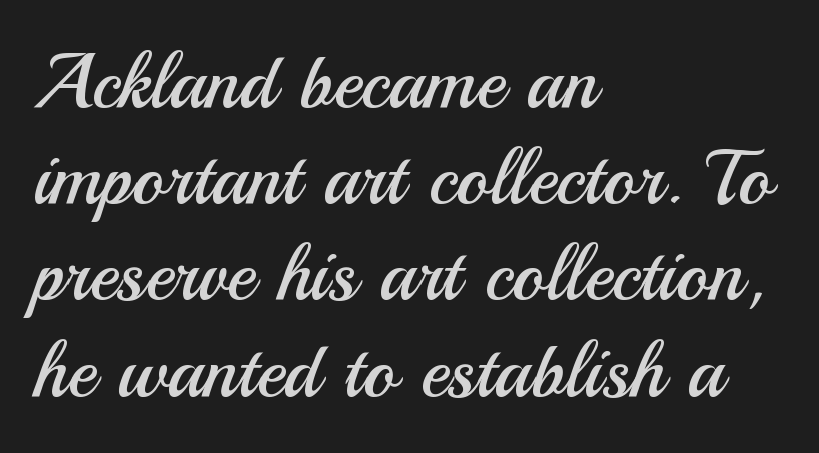
Character widths vary here, with narrow letters taking less room than wide ones. Where is the straight margin? On the left. Nothing sits at the stroke ends, so this counts as sans-serif. Unmarked baselines from the first word to the last. Interline gaps are of average width in this sample.
